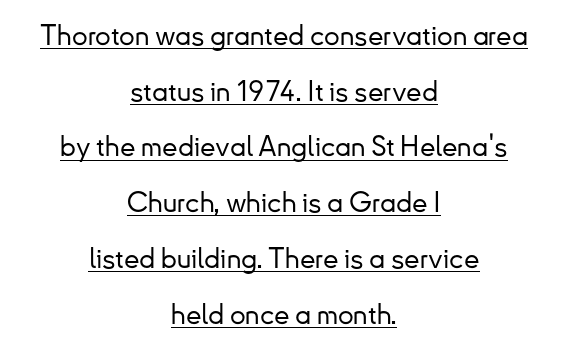
Summary of vertical rhythm: relaxed, with wide interline spacing. I'd call this a sans setting — the letters go barefoot. The axis of the letterforms is exactly vertical. The rag falls on both sides of this text block equally. The words here are underlined. Tracking value appears to be zero — textbook default spacing.
